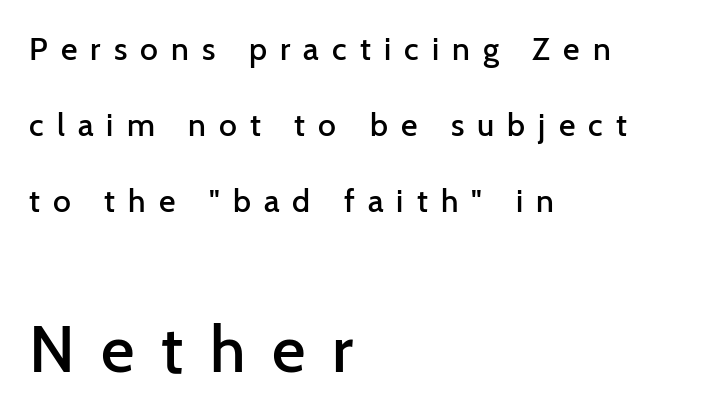
{"serif": "no", "italic": "no", "bold": "semi", "weight": "semibold", "width": "normal", "stroke_contrast": "low", "x_height": "medium", "monospaced": "no", "underline": "no", "align": "left", "line_spacing": "loose", "line_spacing_ratio": 2.37, "letter_spacing": "wide", "letter_spacing_em": 0.41, "larger_block": "second", "size_ratio": 2.03, "glyph_px": 65}
